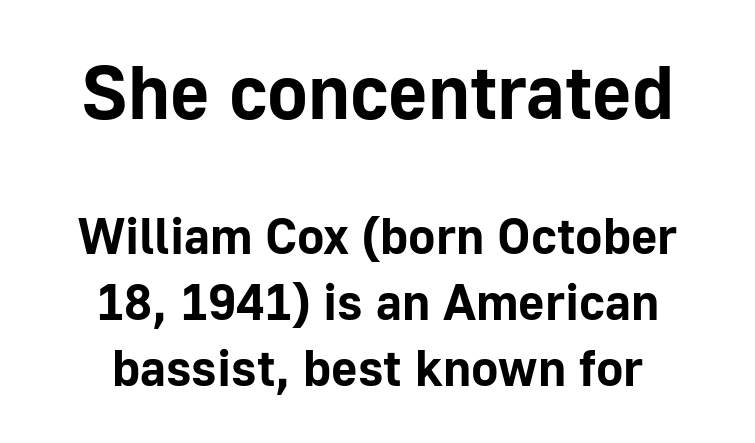
The image shows 76 px bold sans-serif type, upright; set centered, normal line spacing (1.3x), normal letter spacing, not underlined; the first (top) block is 1.49x larger; low stroke contrast and a medium x-height.
